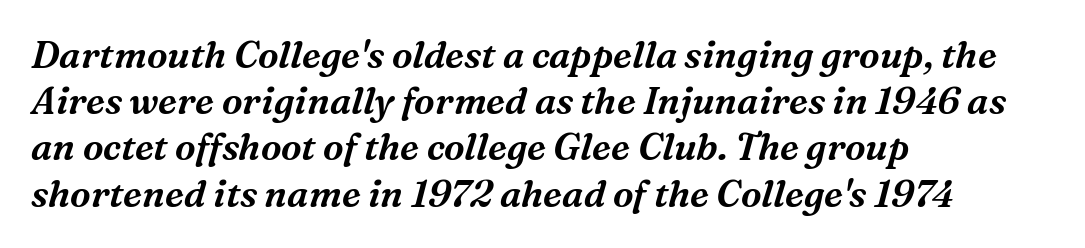
Q: Is the text italic (slanted)? A: Yes, it leans right by about 16 degrees.
Q: Is the typeface a serif or a sans-serif typeface? A: Serif.
Q: Is the text underlined? A: No.
Q: How is the paragraph aligned? A: Left-aligned.
Q: Is the spacing between letters normal or unusually wide? A: Normal.
Q: Is the spacing between lines tight, normal or loose? A: Normal.
Q: Width (condensed, normal, or wide)? A: Normal.
Q: Stroke contrast? A: Medium.
Q: x-height? A: Medium.
Q: Monospaced? A: No.
